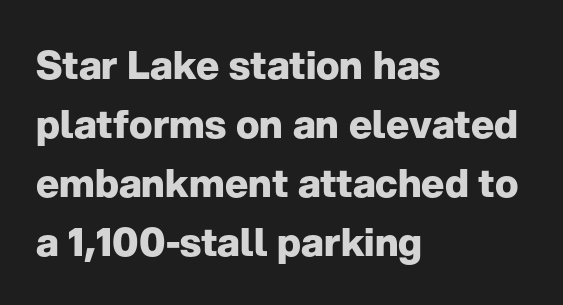
How would I describe the line gaps? Plain and ordinary. Here the designer chose a conventional face with non-uniform glyph widths. Alignment: flush left. Strokes here are thick enough to call this a true bold.
